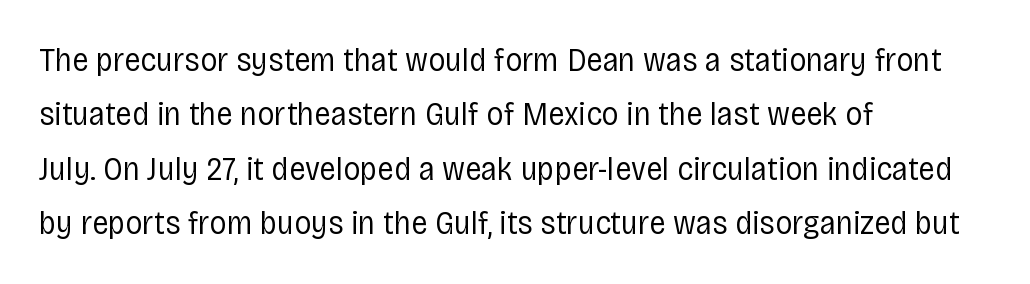
{"serif": "no", "italic": "no", "bold": "no", "weight": "regular", "width": "condensed", "stroke_contrast": "low", "x_height": "large", "monospaced": "no", "underline": "no", "align": "left", "line_spacing": "normal", "line_spacing_ratio": 1.6, "letter_spacing": "normal", "letter_spacing_em": 0.0, "glyph_px": 34}
